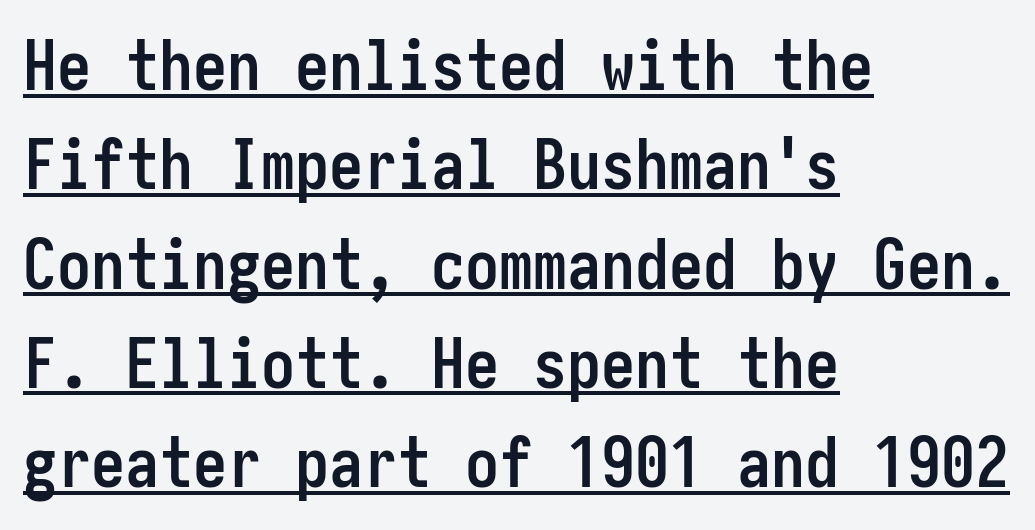
The image shows 68 px semibold, condensed sans-serif type, upright; set left-aligned, normal line spacing (1.46x), normal letter spacing, underlined; low stroke contrast and a medium x-height.
